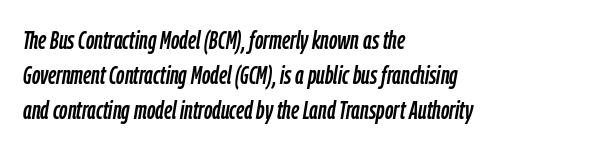
The image shows 26 px text type, italic (leaning right); set left-aligned, normal line spacing (1.35x), normal letter spacing, not underlined.
